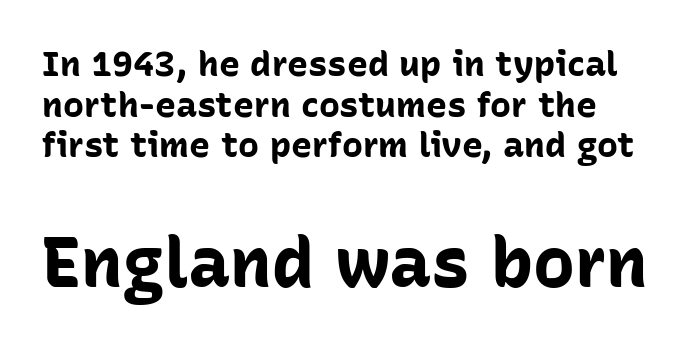
Has an underline been added? It has not. Regarding serifs, this sample does without them. Think of a printed novel: that variable character pitch is what you see here. These words are printed bold, with thick strokes throughout. You can tell it's not italic because the verticals are truly vertical.
